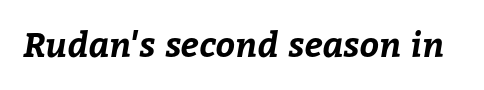
{"bold": "yes", "weight": "bold", "width": "normal", "stroke_contrast": "low", "x_height": "medium", "monospaced": "no", "underline": "no", "letter_spacing": "normal", "letter_spacing_em": 0.0, "glyph_px": 34}
